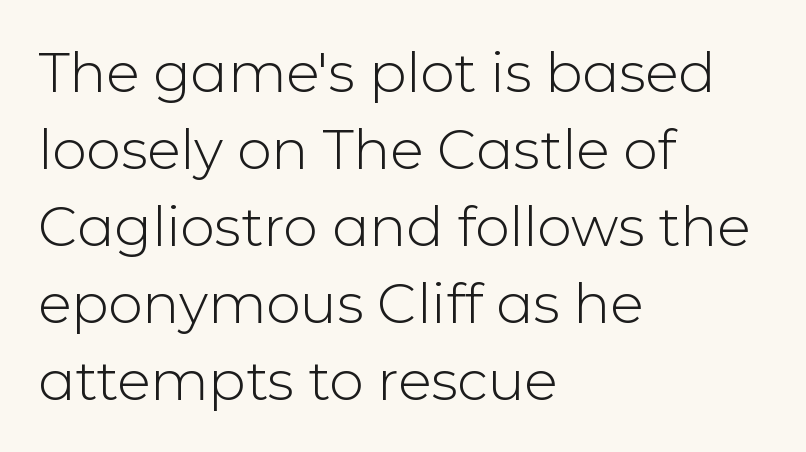
{"serif": "no", "italic": "no", "bold": "no", "weight": "light", "width": "normal", "stroke_contrast": "low", "x_height": "medium", "monospaced": "no", "underline": "no", "align": "left", "line_spacing": "normal", "line_spacing_ratio": 1.4, "letter_spacing": "normal", "letter_spacing_em": 0.0, "glyph_px": 55}
